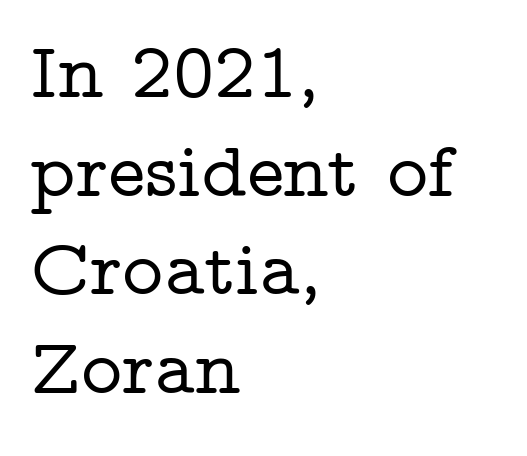
This rendering leaves character spacing at its baseline value. The rendering uses a moderate line-height, typical for paragraphs. Underline: absent. A typesetter would label this face a serif.
